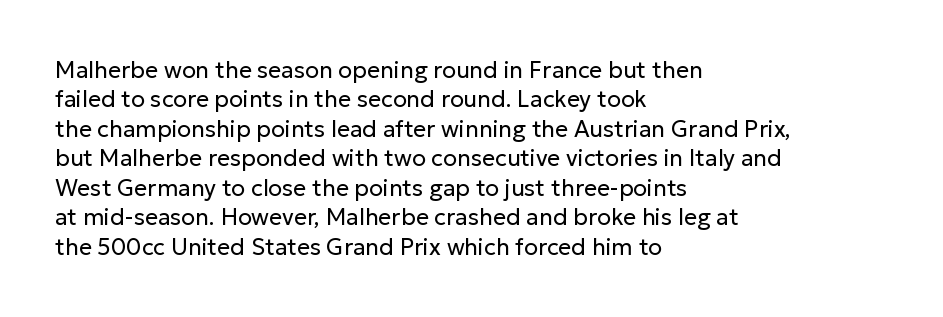
{"italic": "no", "bold": "no", "underline": "no", "align": "left", "line_spacing": "normal", "line_spacing_ratio": 1.28, "letter_spacing": "normal", "letter_spacing_em": 0.0, "glyph_px": 23}
